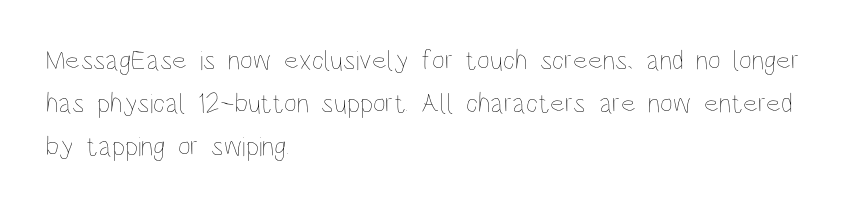
{"italic": "no", "bold": "no", "weight": "thin", "width": "condensed", "stroke_contrast": "low", "x_height": "large", "monospaced": "no", "underline": "no", "align": "left", "line_spacing": "normal", "line_spacing_ratio": 1.54, "letter_spacing": "normal", "letter_spacing_em": 0.0, "glyph_px": 28}
